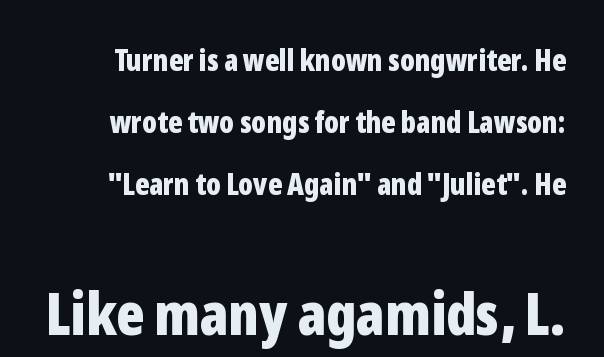
Q: Is the text bold? A: Yes.
Q: Is the text italic (slanted)? A: No, it is upright.
Q: Is the typeface a serif or a sans-serif typeface? A: Sans-serif.
Q: Is the text underlined? A: No.
Q: Is the spacing between letters normal or unusually wide? A: Normal.
Q: Is the spacing between lines tight, normal or loose? A: Loose.
Q: Which block of text is set in a larger size, the first (top) or the second (bottom)? A: The second (bottom) one.
Q: Width (condensed, normal, or wide)? A: Condensed.
Q: Stroke contrast? A: Low.
Q: x-height? A: Medium.
Q: Monospaced? A: No.
